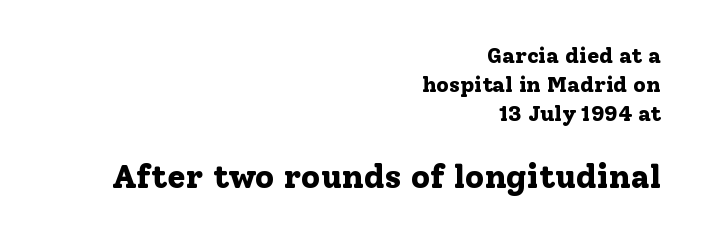
Stroke terminals: seriffed. The zone under the glyphs is completely vacant. The setting favours the right margin, as signatures and pull-quotes sometimes do. Here the designer chose a conventional face with non-uniform glyph widths. Honestly, the row spacing looks completely unremarkable. Emphasis by weight is at full strength: bold.
